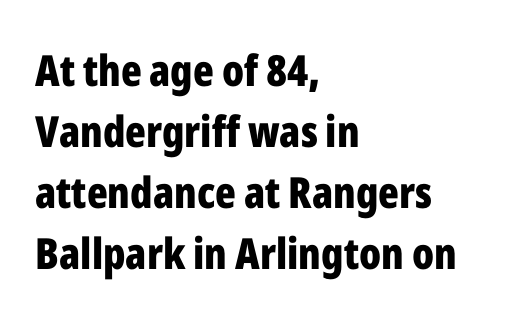
The image shows 43 px bold, condensed sans-serif type, upright; set left-aligned, normal line spacing (1.42x), normal letter spacing, not underlined; low stroke contrast and a medium x-height.
